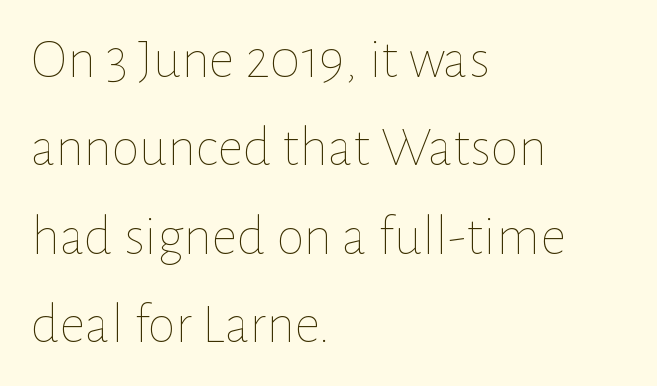
The image shows 57 px thin type, upright; set left-aligned, normal line spacing (1.55x), normal letter spacing, not underlined; low stroke contrast and a medium x-height.
